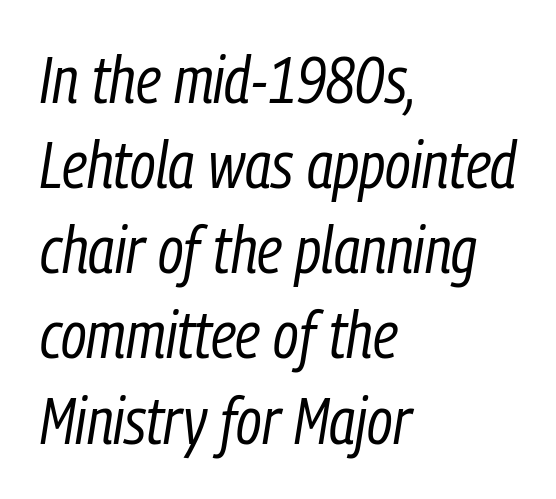
Q: Is the text bold? A: No.
Q: Is the text italic (slanted)? A: Yes, it leans right by about 9 degrees.
Q: Is the text underlined? A: No.
Q: How is the paragraph aligned? A: Left-aligned.
Q: Is the spacing between letters normal or unusually wide? A: Normal.
Q: Is the spacing between lines tight, normal or loose? A: Normal.
Q: Width (condensed, normal, or wide)? A: Condensed.
Q: Stroke contrast? A: Low.
Q: x-height? A: Medium.
Q: Monospaced? A: No.
